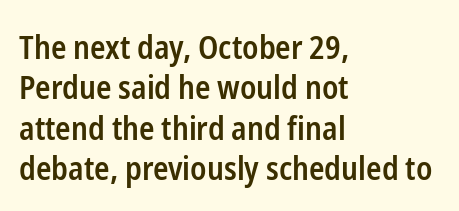
{"serif": "no", "italic": "no", "bold": "semi", "weight": "semibold", "width": "condensed", "stroke_contrast": "low", "x_height": "medium", "monospaced": "no", "underline": "no", "align": "left", "line_spacing": "normal", "line_spacing_ratio": 1.26, "letter_spacing": "normal", "letter_spacing_em": 0.0, "glyph_px": 32}
